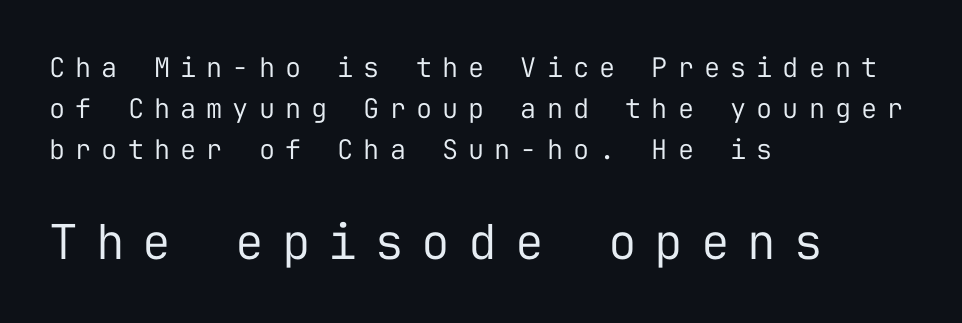
Q: Is the text bold? A: No.
Q: Is the text italic (slanted)? A: No, it is upright.
Q: Is the typeface a serif or a sans-serif typeface? A: Sans-serif.
Q: Is the text underlined? A: No.
Q: How is the paragraph aligned? A: Left-aligned.
Q: Is the spacing between letters normal or unusually wide? A: Unusually wide.
Q: Is the spacing between lines tight, normal or loose? A: Normal.
Q: Which block of text is set in a larger size, the first (top) or the second (bottom)? A: The second (bottom) one.
Q: Width (condensed, normal, or wide)? A: Normal.
Q: Stroke contrast? A: Low.
Q: x-height? A: Medium.
Q: Monospaced? A: Yes.
